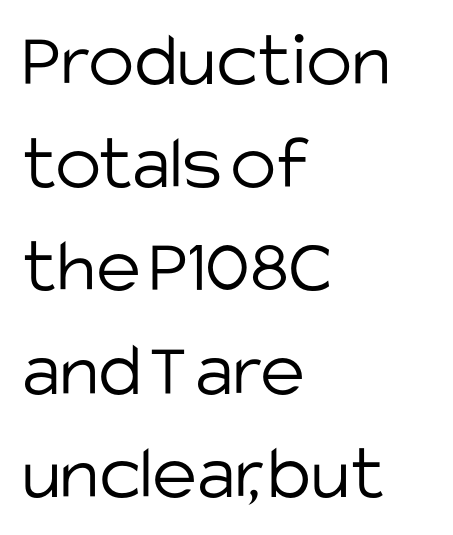
The zone under the glyphs is completely vacant. Each new line begins a customary step beneath the previous one. You could not count columns in this text — the font is proportionally spaced. The strokes are not fattened; the text isn't bold. The face used here is a sans, in the tradition of grotesques and geometrics. Short note: letters normally spaced.
